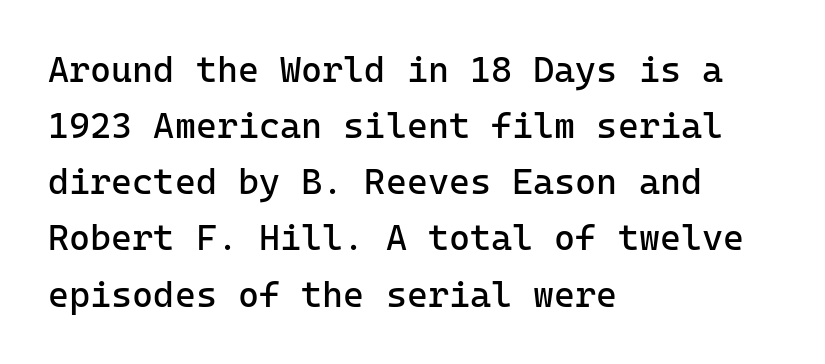
The image shows 36 px regular-weight sans-serif type, upright, monospaced; set left-aligned, normal line spacing (1.56x), normal letter spacing, not underlined; low stroke contrast and a medium x-height.
